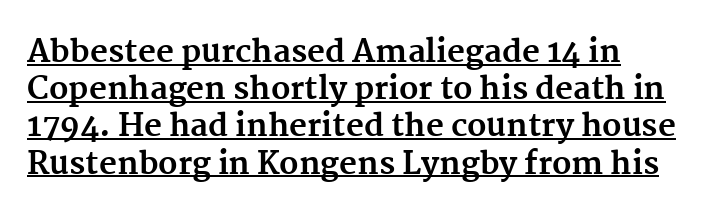
Q: Is the text bold? A: Yes.
Q: Is the text italic (slanted)? A: No, it is upright.
Q: Is the typeface a serif or a sans-serif typeface? A: Serif.
Q: Is the text underlined? A: Yes.
Q: How is the paragraph aligned? A: Left-aligned.
Q: Is the spacing between letters normal or unusually wide? A: Normal.
Q: Width (condensed, normal, or wide)? A: Normal.
Q: Stroke contrast? A: Medium.
Q: x-height? A: Medium.
Q: Monospaced? A: No.
